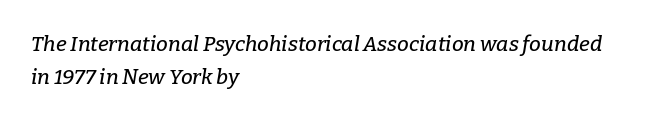
Q: Is the text italic (slanted)? A: Yes, it leans right by about 9 degrees.
Q: Is the text underlined? A: No.
Q: How is the paragraph aligned? A: Left-aligned.
Q: Is the spacing between letters normal or unusually wide? A: Normal.
Q: Is the spacing between lines tight, normal or loose? A: Normal.
